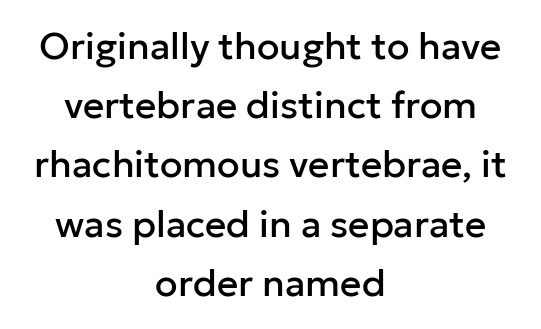
If you measured baseline to baseline, you'd find a middling distance. Where is the straight margin? There isn't one; the lines are centered. The axis of the letterforms is exactly vertical. The face used here is proportionally spaced, like ordinary book or web type. No feet cap the strokes, marking this as sans-serif type.
